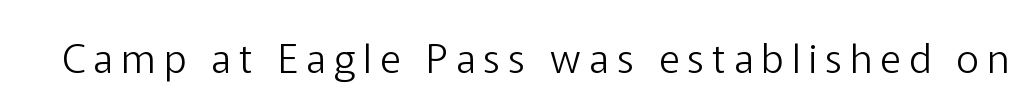
{"serif": "no", "italic": "no", "bold": "no", "weight": "light", "width": "normal", "stroke_contrast": "low", "x_height": "medium", "monospaced": "no", "underline": "no", "letter_spacing": "wide", "letter_spacing_em": 0.2, "glyph_px": 40}
